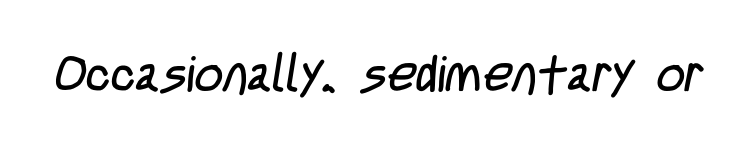
Q: Is the text bold? A: No.
Q: Is the typeface a serif or a sans-serif typeface? A: Sans-serif.
Q: Is the text underlined? A: No.
Q: Is the spacing between letters normal or unusually wide? A: Normal.
Q: Width (condensed, normal, or wide)? A: Condensed.
Q: Stroke contrast? A: Low.
Q: x-height? A: Large.
Q: Monospaced? A: No.
